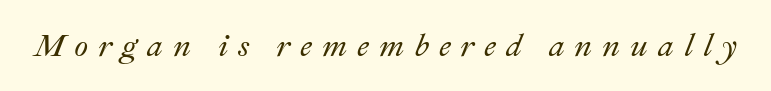
{"italic": "yes", "lean": "right", "slant_degrees": 22, "width": "normal", "stroke_contrast": "medium", "x_height": "small", "monospaced": "no", "underline": "no", "letter_spacing": "wide", "letter_spacing_em": 0.31, "glyph_px": 32}
